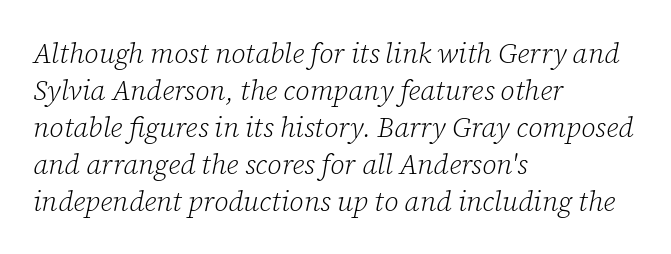
Bare-footed words on every line. The characters are drawn with everyday or finer stroke widths. If you drew a ruler down the left edge, every line would touch it. The passage shown stacks its lines at a standard gap. Designer's note — italics engaged.
